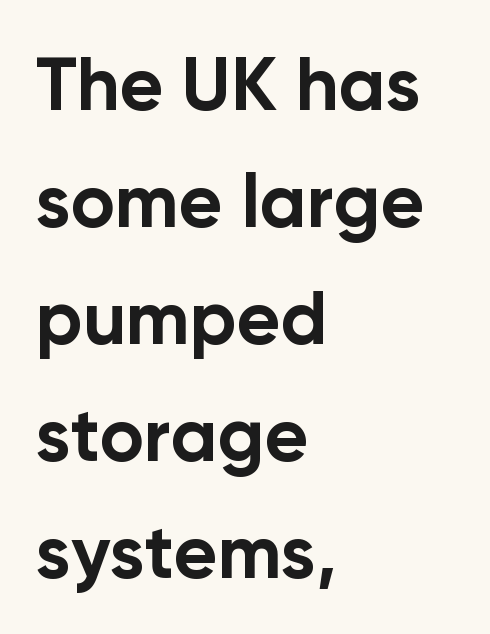
Typesetter's note: full bold, strokes at maximum text heaviness. The face used here is proportionally spaced, like ordinary book or web type. Reading down the block, your eye returns to a fixed left position each line. Honestly, the letter spacing is just normal — you wouldn't notice it.
